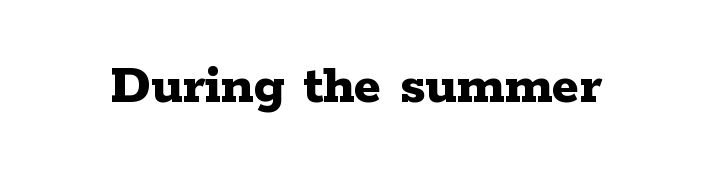
{"serif": "yes", "italic": "no", "bold": "yes", "weight": "bold", "width": "wide", "stroke_contrast": "low", "x_height": "medium", "monospaced": "no", "underline": "no", "letter_spacing": "normal", "letter_spacing_em": 0.0, "glyph_px": 57}
